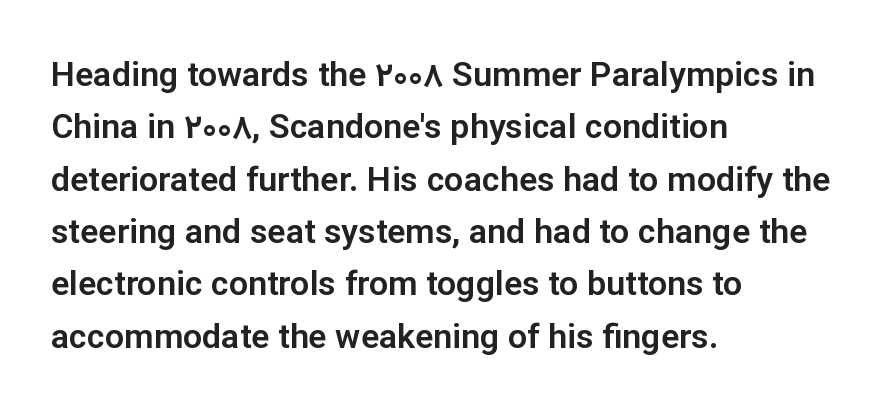
{"serif": "no", "italic": "no", "width": "normal", "stroke_contrast": "low", "x_height": "medium", "monospaced": "no", "underline": "no", "align": "left", "line_spacing": "normal", "line_spacing_ratio": 1.54, "letter_spacing": "normal", "letter_spacing_em": 0.0, "glyph_px": 34}
